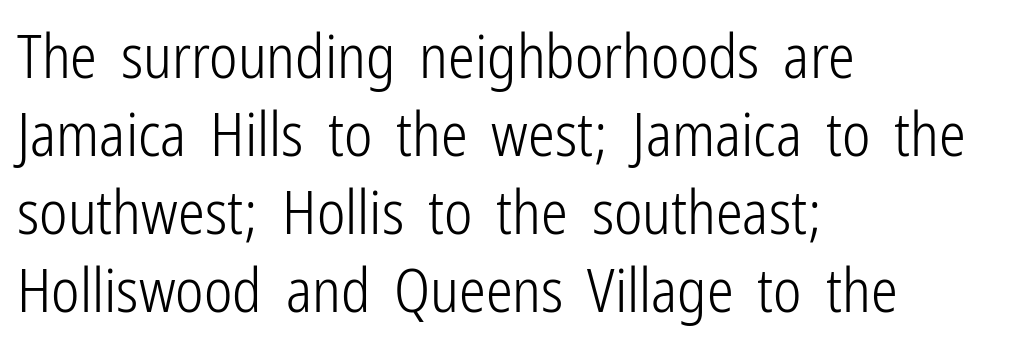
Q: Is the text bold? A: No.
Q: Is the text italic (slanted)? A: No, it is upright.
Q: Is the typeface a serif or a sans-serif typeface? A: Sans-serif.
Q: Is the text underlined? A: No.
Q: How is the paragraph aligned? A: Left-aligned.
Q: Is the spacing between letters normal or unusually wide? A: Normal.
Q: Is the spacing between lines tight, normal or loose? A: Normal.
Q: Width (condensed, normal, or wide)? A: Condensed.
Q: Stroke contrast? A: Low.
Q: x-height? A: Medium.
Q: Monospaced? A: No.
